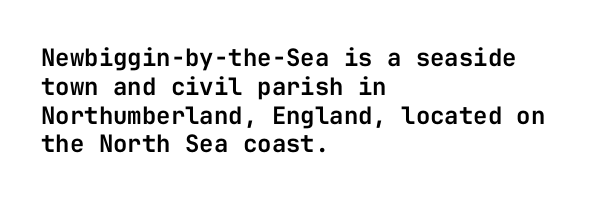
Q: Is the text italic (slanted)? A: No, it is upright.
Q: Is the text underlined? A: No.
Q: How is the paragraph aligned? A: Left-aligned.
Q: Is the spacing between letters normal or unusually wide? A: Normal.
